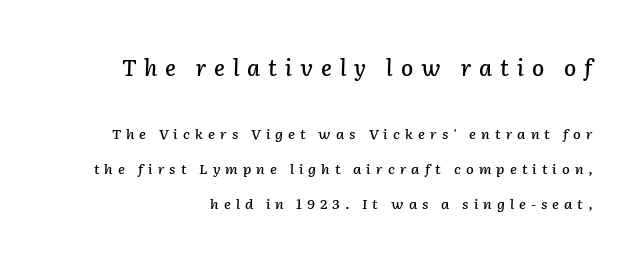
Q: Is the text italic (slanted)? A: Yes, it leans right by about 2 degrees.
Q: Is the text underlined? A: No.
Q: How is the paragraph aligned? A: Right-aligned.
Q: Is the spacing between letters normal or unusually wide? A: Unusually wide.
Q: Is the spacing between lines tight, normal or loose? A: Loose.
Q: Which block of text is set in a larger size, the first (top) or the second (bottom)? A: The first (top) one.
